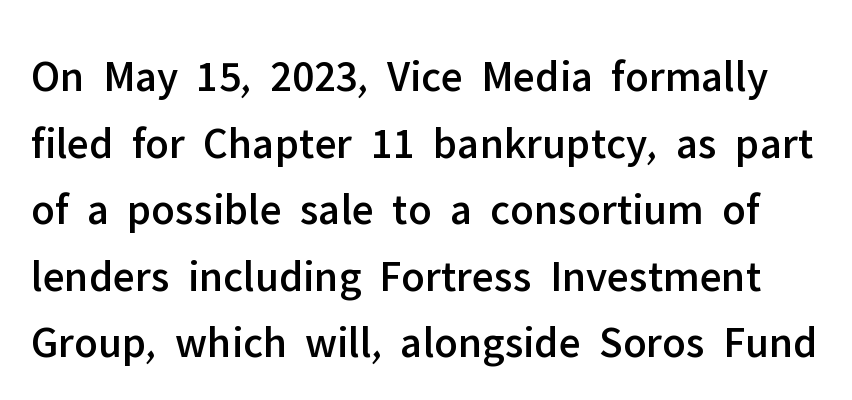
The image shows 45 px sans-serif type, upright; set normal line spacing (1.48x), normal letter spacing, not underlined; low stroke contrast and a medium x-height.
